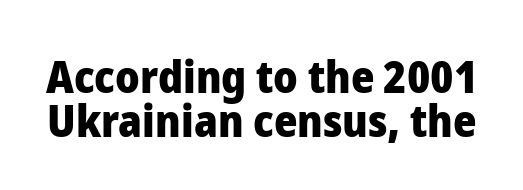
{"serif": "no", "italic": "no", "bold": "yes", "weight": "heavy", "width": "normal", "stroke_contrast": "low", "x_height": "medium", "monospaced": "no", "underline": "no", "line_spacing": "tight", "line_spacing_ratio": 0.98, "letter_spacing": "normal", "letter_spacing_em": 0.0, "glyph_px": 45}
